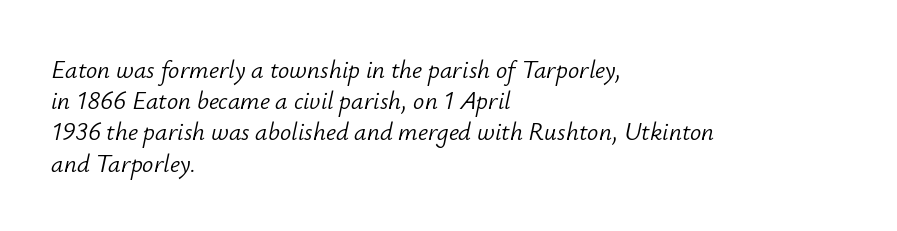
The image shows 25 px text type, italic (leaning right); set left-aligned, normal line spacing (1.25x), normal letter spacing, not underlined.
